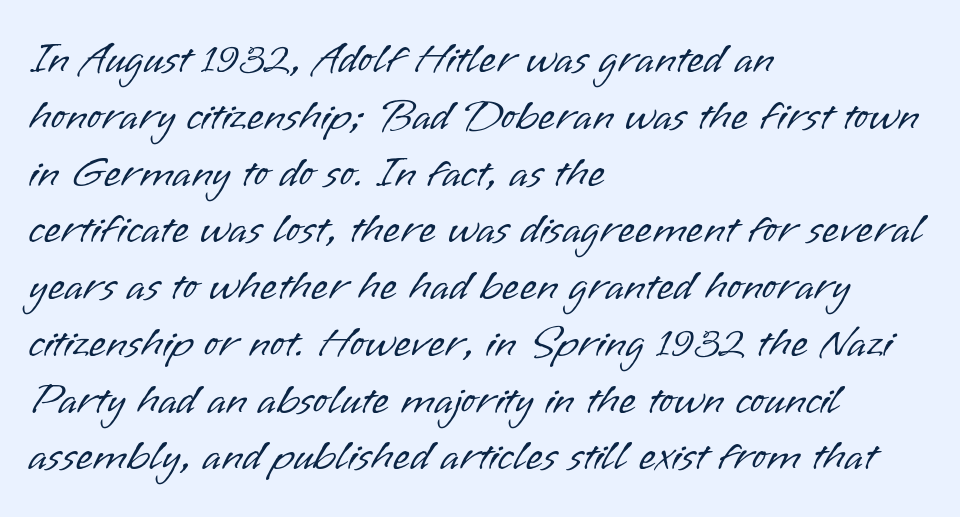
These lines are set flush left with a ragged right edge. Quick note: interline space is typical. Any mark beneath the type? The region is blank.
